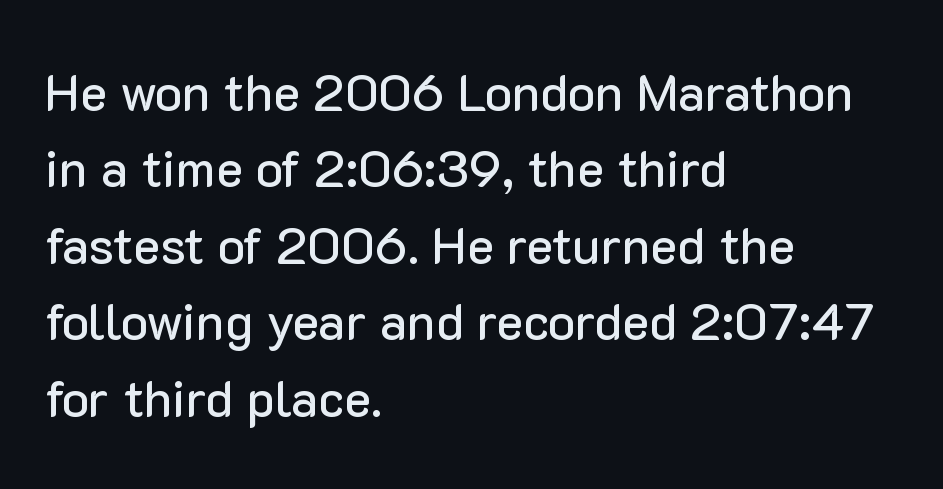
Line starts are locked; line ends wander. Vertically, the passage feels balanced, rows spaced as you'd expect. In terms of letterform style, serifs are entirely absent. These lines were composed using upright roman letters. Default kerning and tracking; the words read as compact shapes.
